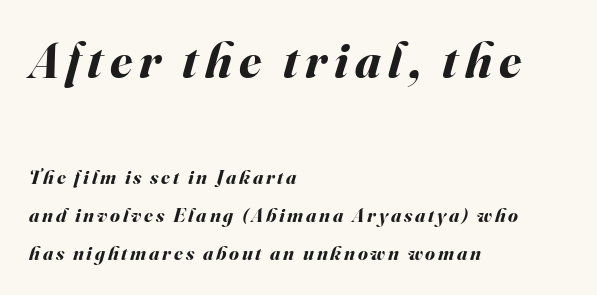
Italic: yes, the glyphs are oblique. A typesetter would call this proportional, since set widths differ per character. Heavy-handed strokes throughout: this text is bold. Has an underline been added? It has not. Here the first block reads like a headline and the second like body copy.
